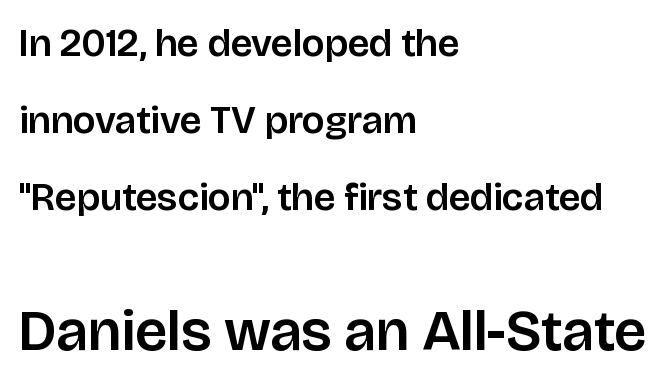
Q: Is the text italic (slanted)? A: No, it is upright.
Q: Is the typeface a serif or a sans-serif typeface? A: Sans-serif.
Q: Is the text underlined? A: No.
Q: How is the paragraph aligned? A: Left-aligned.
Q: Is the spacing between letters normal or unusually wide? A: Normal.
Q: Is the spacing between lines tight, normal or loose? A: Loose.
Q: Which block of text is set in a larger size, the first (top) or the second (bottom)? A: The second (bottom) one.
Q: Width (condensed, normal, or wide)? A: Normal.
Q: Stroke contrast? A: Low.
Q: x-height? A: Large.
Q: Monospaced? A: No.
